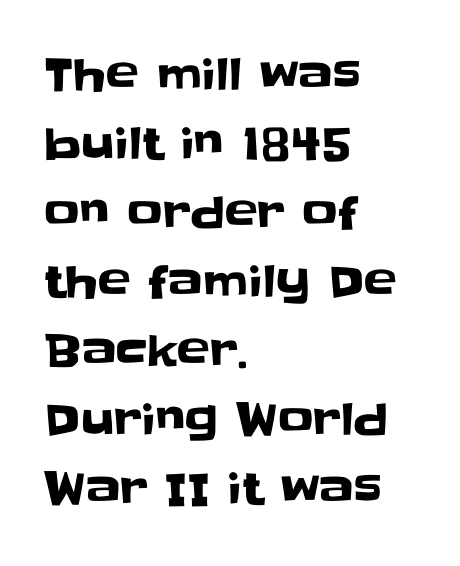
Q: Is the text italic (slanted)? A: No, it is upright.
Q: Is the typeface a serif or a sans-serif typeface? A: Sans-serif.
Q: Is the text underlined? A: No.
Q: How is the paragraph aligned? A: Left-aligned.
Q: Is the spacing between letters normal or unusually wide? A: Normal.
Q: Is the spacing between lines tight, normal or loose? A: Normal.
Q: Width (condensed, normal, or wide)? A: Normal.
Q: Stroke contrast? A: Low.
Q: x-height? A: Large.
Q: Monospaced? A: No.
